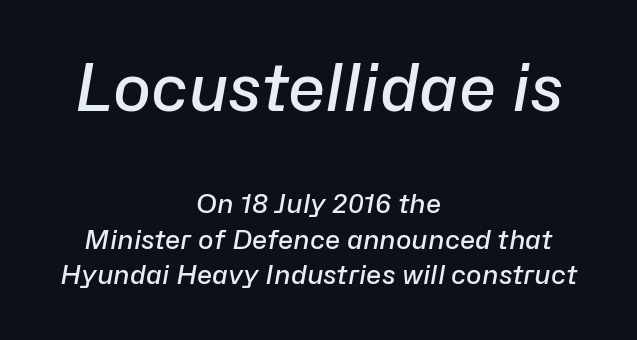
Q: Is the text bold? A: Semi-bold.
Q: Is the text italic (slanted)? A: Yes, it leans right by about 10 degrees.
Q: Is the text underlined? A: No.
Q: How is the paragraph aligned? A: Centered.
Q: Is the spacing between letters normal or unusually wide? A: Normal.
Q: Is the spacing between lines tight, normal or loose? A: Normal.
Q: Which block of text is set in a larger size, the first (top) or the second (bottom)? A: The first (top) one.
Q: Width (condensed, normal, or wide)? A: Normal.
Q: Stroke contrast? A: Low.
Q: x-height? A: Medium.
Q: Monospaced? A: No.
